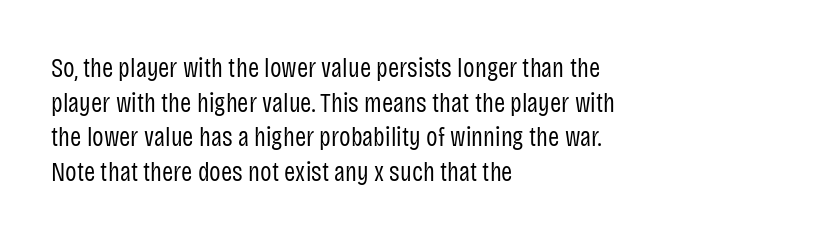
{"italic": "no", "bold": "no", "underline": "no", "align": "left", "line_spacing": "normal", "line_spacing_ratio": 1.28, "letter_spacing": "normal", "letter_spacing_em": 0.0, "glyph_px": 27}
